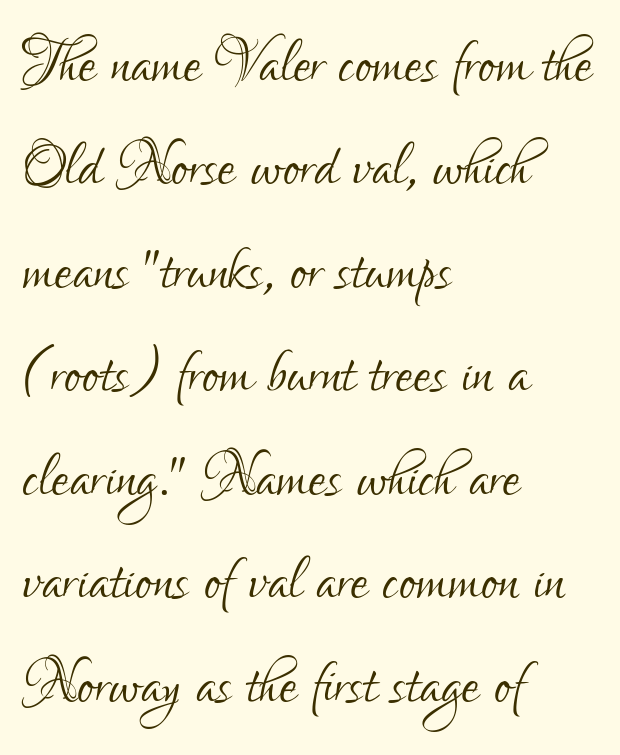
The image shows 79 px light, condensed sans-serif type; set left-aligned, normal line spacing (1.31x), normal letter spacing, not underlined; low stroke contrast and a small x-height.
